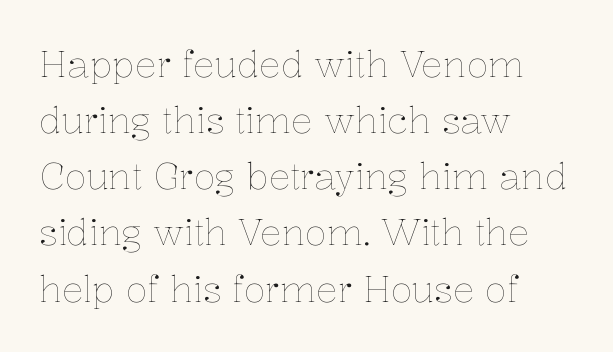
{"italic": "no", "bold": "no", "weight": "thin", "width": "normal", "stroke_contrast": "low", "x_height": "medium", "monospaced": "no", "underline": "no", "align": "left", "line_spacing": "normal", "line_spacing_ratio": 1.56, "letter_spacing": "normal", "letter_spacing_em": 0.0, "glyph_px": 36}
